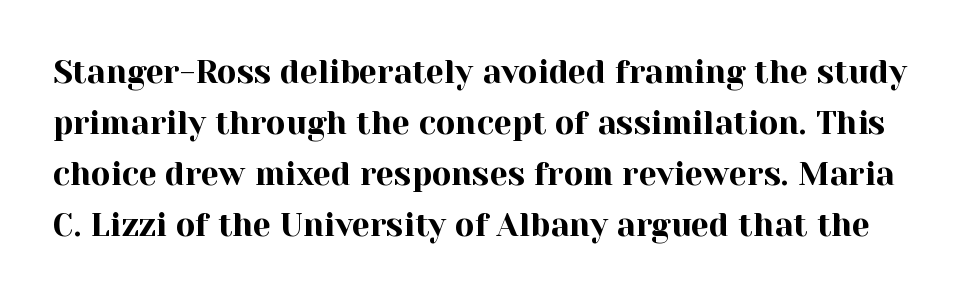
Q: Is the text italic (slanted)? A: No, it is upright.
Q: Is the typeface a serif or a sans-serif typeface? A: Serif.
Q: Is the text underlined? A: No.
Q: Is the spacing between letters normal or unusually wide? A: Normal.
Q: Is the spacing between lines tight, normal or loose? A: Normal.
Q: Width (condensed, normal, or wide)? A: Normal.
Q: x-height? A: Medium.
Q: Monospaced? A: No.
